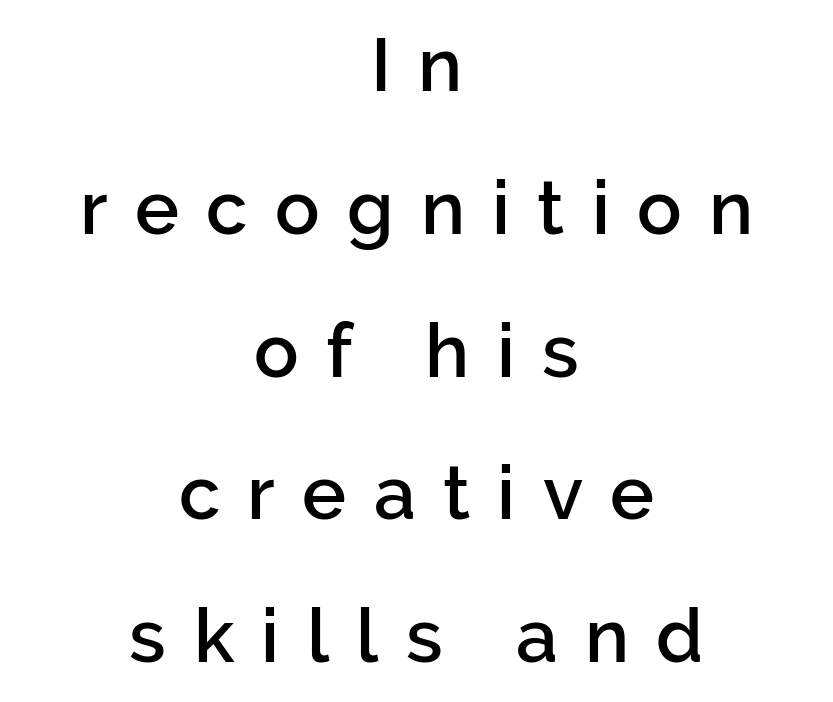
This is roman type, the default non-slanted kind. Clear beneath every line of the passage. Observe the absence of serifs on each vertical stroke in this sample. This sample is center-justified, so both line endings float freely. These lines carry some extra weight — a demibold, not a full bold. You could fit nearly another row in the gap between these rows.
